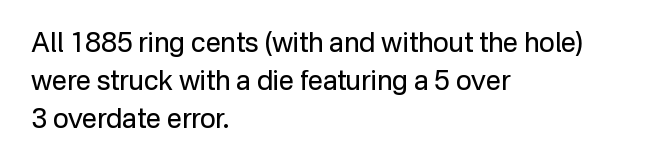
Short note: letters normally spaced. These lines are set flush left with a ragged right edge. The passage shown is not bold in any degree. Rows of type keep a routine distance in the vertical direction. This is the regular roman posture of the typeface.
